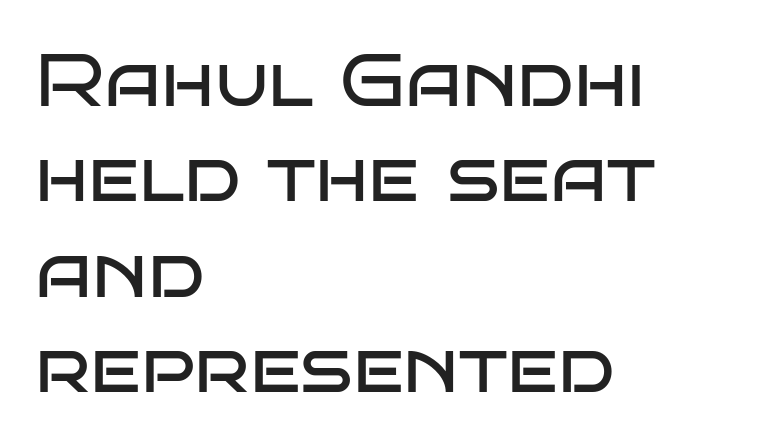
Plain, unruled lines of type. The typeface has the unassuming heft of standard copy or less. Here the designer chose a conventional face with non-uniform glyph widths. These lines keep a tight, regular rhythm from letter to letter. Leftover space on each line is placed entirely after the last word. Are there feet on the stems? There aren't — it's a sans.
